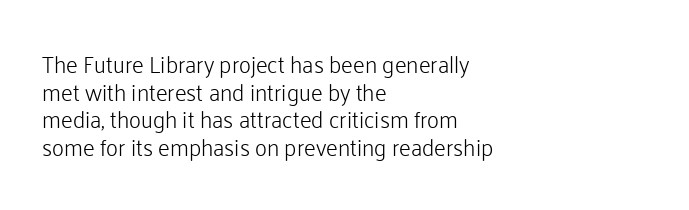
Unlike italic type, these characters show no tilt at all. The string is rendered with underlining switched off. The lines are quadded left. Tracking here is standard; glyphs follow each other at the usual distance. The letters look calm and open, with moderate or lighter stems.
